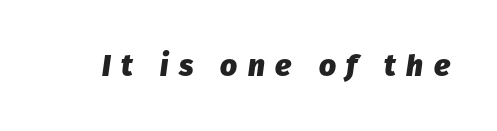
The image shows 30 px heavy type, italic (leaning right); set unusually wide letter spacing (+0.35 em), not underlined; low stroke contrast and a medium x-height.
